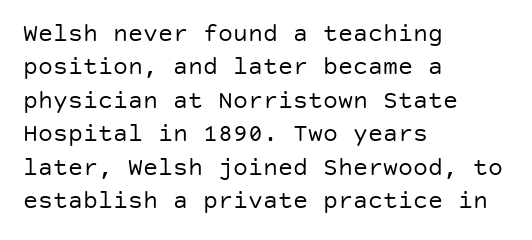
{"italic": "no", "bold": "no", "underline": "no", "align": "left", "line_spacing": "normal", "line_spacing_ratio": 1.34, "letter_spacing": "normal", "letter_spacing_em": 0.0, "glyph_px": 25}
